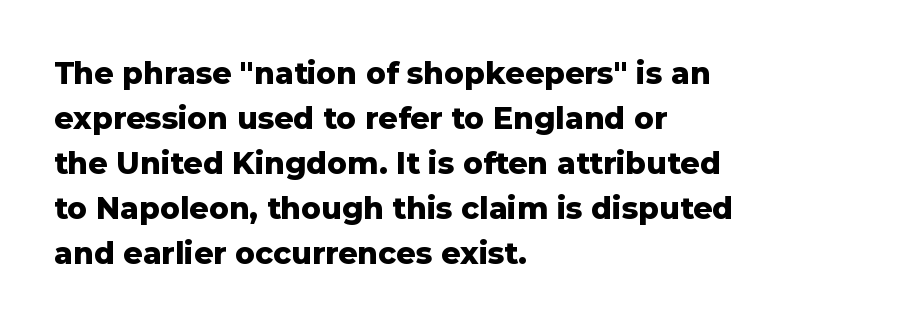
Weight: bold. Tracking value appears to be zero — textbook default spacing. Posture: upright roman. Just letters on the line, the space beneath them empty. The letters advance in unequal steps, a hallmark of proportional type. The rendering anchors every line to the left-hand side.
